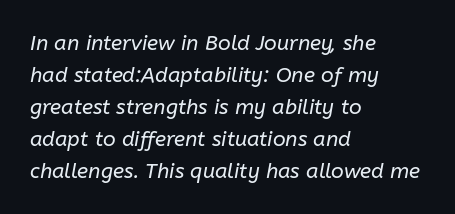
The image shows 21 px text type, italic (leaning right); set left-aligned, normal line spacing (1.52x), normal letter spacing, not underlined.
